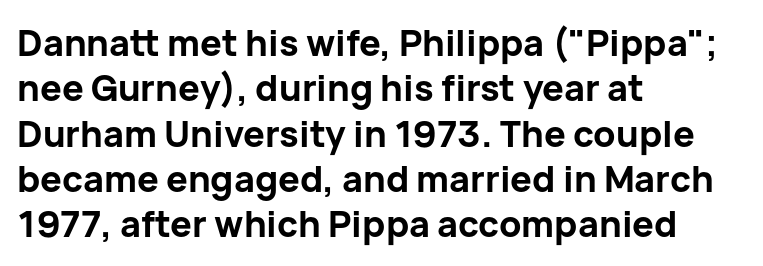
{"serif": "no", "italic": "no", "bold": "yes", "weight": "bold", "width": "normal", "stroke_contrast": "low", "x_height": "medium", "monospaced": "no", "underline": "no", "align": "left", "line_spacing": "normal", "line_spacing_ratio": 1.26, "letter_spacing": "normal", "letter_spacing_em": 0.0, "glyph_px": 36}
